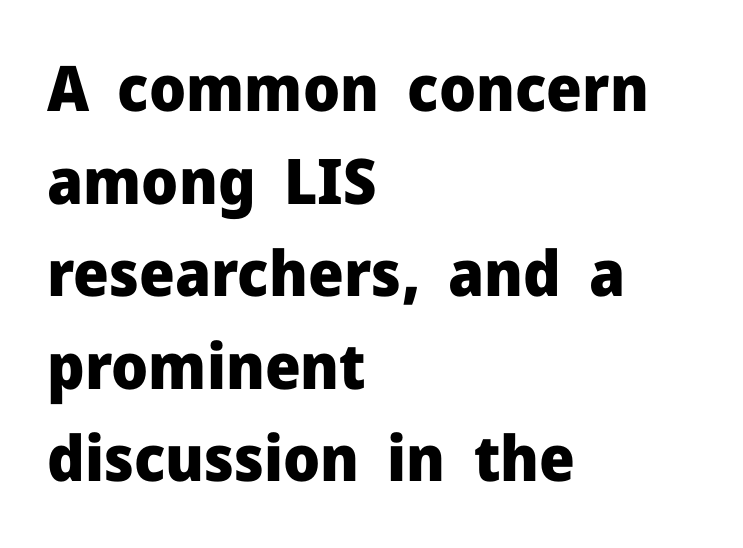
Casual observation: everything's shoved over to the left. Nobody touched the tracking dial on this one. Style check: upright. A sans-serif font was chosen for this passage.
